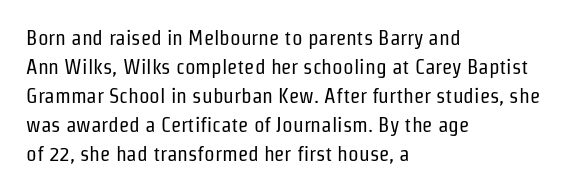
Q: Is the text bold? A: No.
Q: Is the text italic (slanted)? A: No, it is upright.
Q: Is the text underlined? A: No.
Q: How is the paragraph aligned? A: Left-aligned.
Q: Is the spacing between letters normal or unusually wide? A: Normal.
Q: Is the spacing between lines tight, normal or loose? A: Normal.
